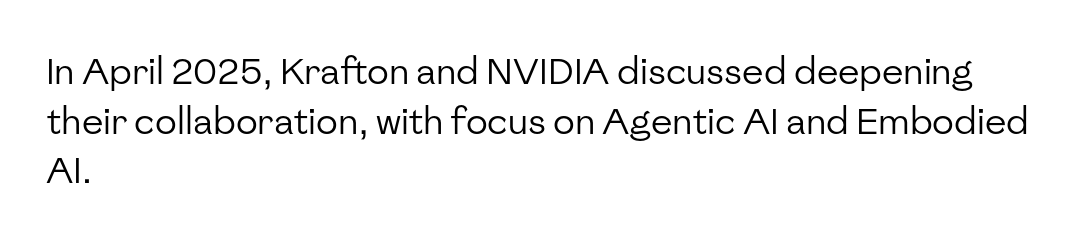
Looks like regular typesetting: each glyph gets only the width it needs. Spacing between characters is what you'd get straight out of the box. Notice how the passage keeps a crisp vertical edge on the left only. Stroke mass is kept to a normal reading level or below. If you measured baseline to baseline, you'd find a middling distance.
